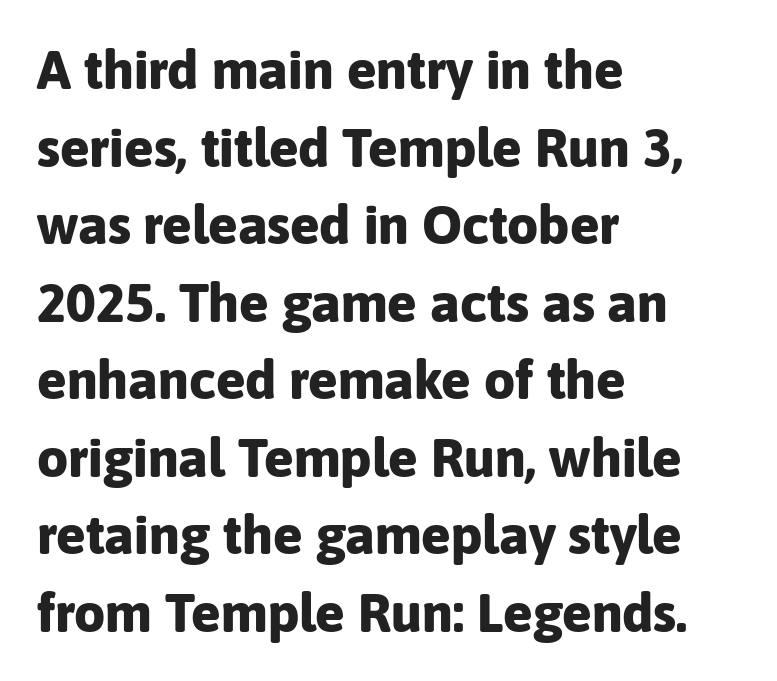
The image shows 55 px bold sans-serif type, upright; set left-aligned, normal line spacing (1.41x), normal letter spacing, not underlined; low stroke contrast and a medium x-height.
